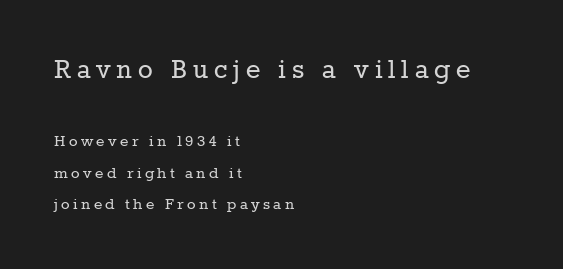
The weight tops out at a normal text grade. A typesetter would label this face a serif. If you drew a line through each stem, it would be perfectly vertical. Between these two stacked blocks, the higher one wins on size. Just letters on the line, the space beneath them empty. This sample is left-justified, so line endings fall wherever the words run out.
